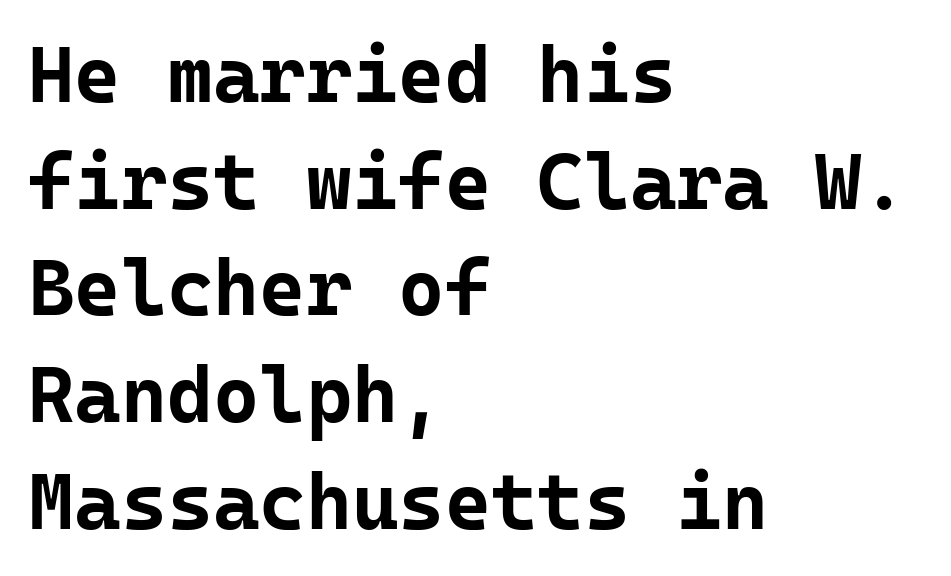
{"serif": "no", "italic": "no", "bold": "yes", "weight": "bold", "width": "normal", "stroke_contrast": "low", "x_height": "medium", "monospaced": "yes", "underline": "no", "align": "left", "line_spacing": "normal", "line_spacing_ratio": 1.35, "letter_spacing": "normal", "letter_spacing_em": 0.0, "glyph_px": 79}
